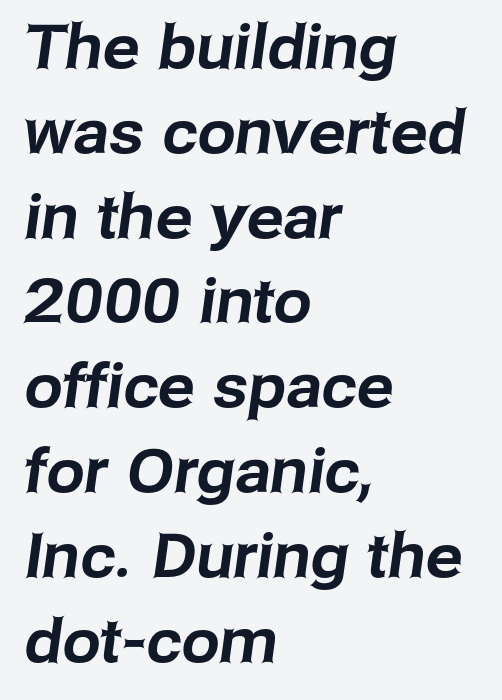
{"serif": "no", "width": "normal", "stroke_contrast": "low", "x_height": "medium", "monospaced": "no", "underline": "no", "align": "left", "line_spacing": "normal", "line_spacing_ratio": 1.39, "letter_spacing": "normal", "letter_spacing_em": 0.0, "glyph_px": 61}
